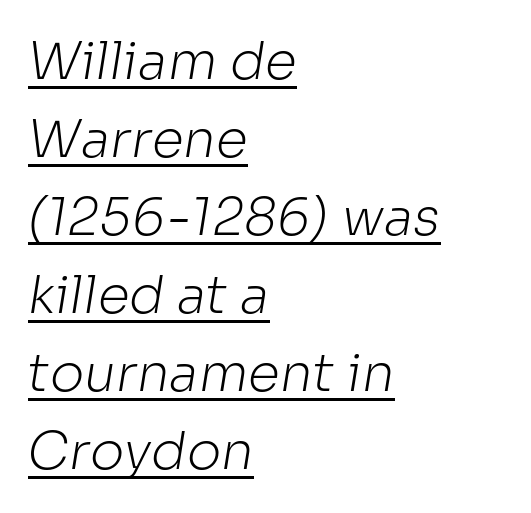
Q: Is the text bold? A: No.
Q: Is the typeface a serif or a sans-serif typeface? A: Sans-serif.
Q: Is the text underlined? A: Yes.
Q: How is the paragraph aligned? A: Left-aligned.
Q: Is the spacing between letters normal or unusually wide? A: Normal.
Q: Is the spacing between lines tight, normal or loose? A: Normal.
Q: Width (condensed, normal, or wide)? A: Normal.
Q: Stroke contrast? A: Low.
Q: x-height? A: Medium.
Q: Monospaced? A: No.
